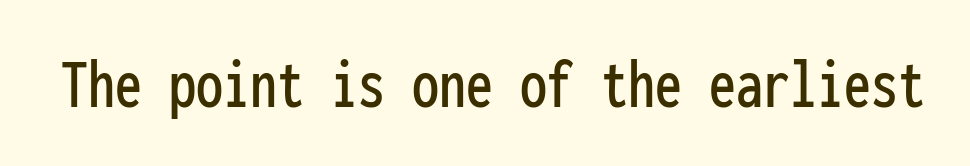
These lines are rendered in a fixed-pitch font. The face used here is a sans, in the tradition of grotesques and geometrics. Tracking here is standard; glyphs follow each other at the usual distance. Only glyphs here, with clear space below each row.
